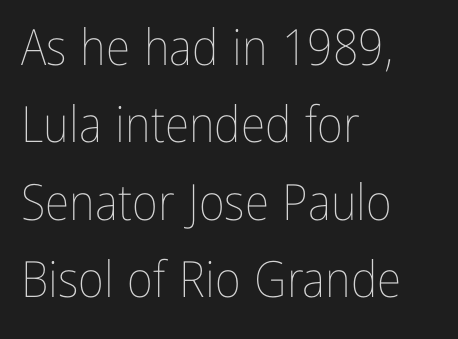
Q: Is the text bold? A: No.
Q: Is the text italic (slanted)? A: No, it is upright.
Q: Is the text underlined? A: No.
Q: How is the paragraph aligned? A: Left-aligned.
Q: Is the spacing between letters normal or unusually wide? A: Normal.
Q: Is the spacing between lines tight, normal or loose? A: Normal.
Q: Width (condensed, normal, or wide)? A: Condensed.
Q: Stroke contrast? A: Low.
Q: x-height? A: Medium.
Q: Monospaced? A: No.
